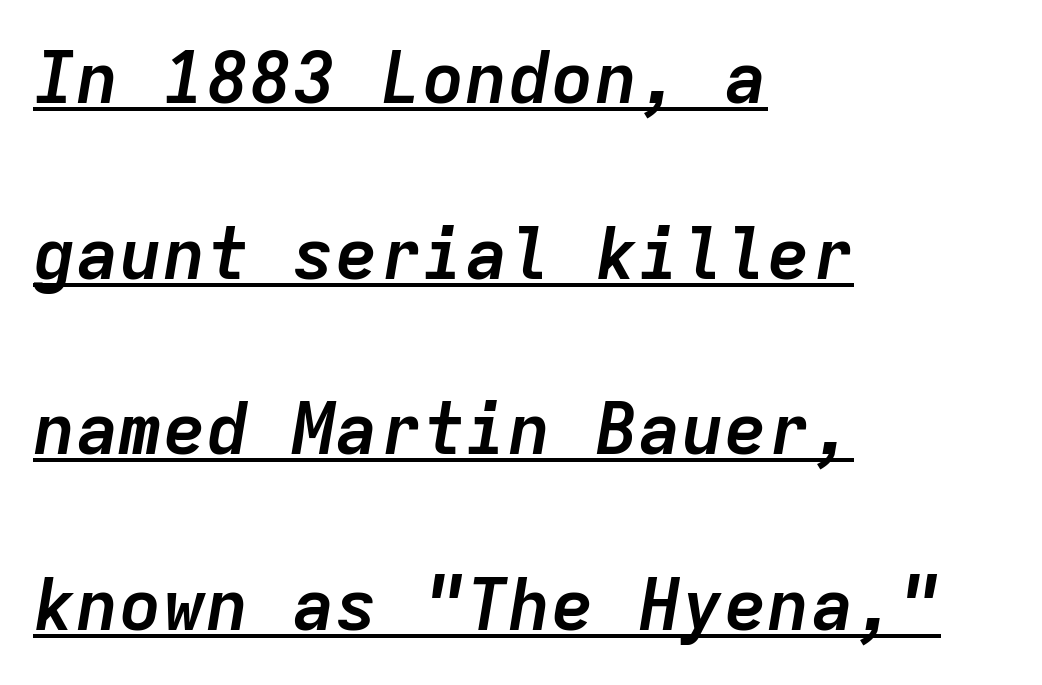
Italic: yes, the glyphs are oblique. The words here are underlined. The passage shown is typed in a monospace face where columns stay perfectly aligned. The line texture is even and compact thanks to regular tracking. Baseline-to-baseline distance is far greater than the letter height.
